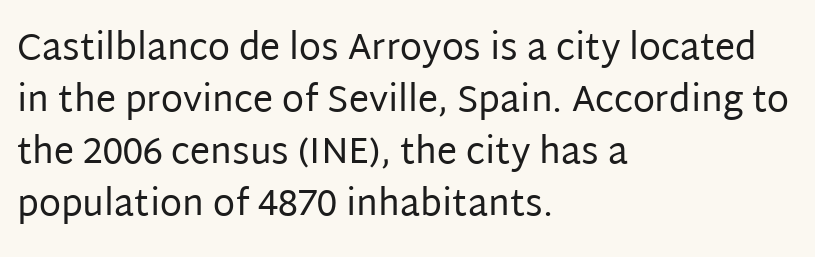
The image shows 36 px regular-weight sans-serif type, upright; set left-aligned, normal line spacing (1.44x), normal letter spacing, not underlined; low stroke contrast and a large x-height.
